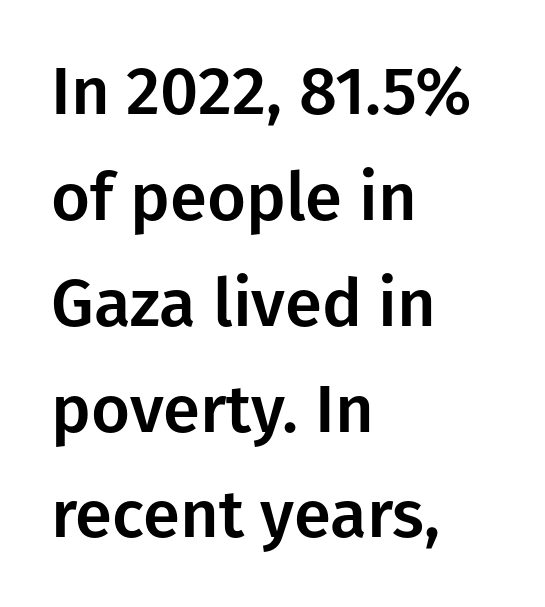
Q: Is the text italic (slanted)? A: No, it is upright.
Q: Is the typeface a serif or a sans-serif typeface? A: Sans-serif.
Q: Is the text underlined? A: No.
Q: How is the paragraph aligned? A: Left-aligned.
Q: Is the spacing between letters normal or unusually wide? A: Normal.
Q: Is the spacing between lines tight, normal or loose? A: Normal.
Q: Width (condensed, normal, or wide)? A: Normal.
Q: Stroke contrast? A: Low.
Q: x-height? A: Medium.
Q: Monospaced? A: No.
